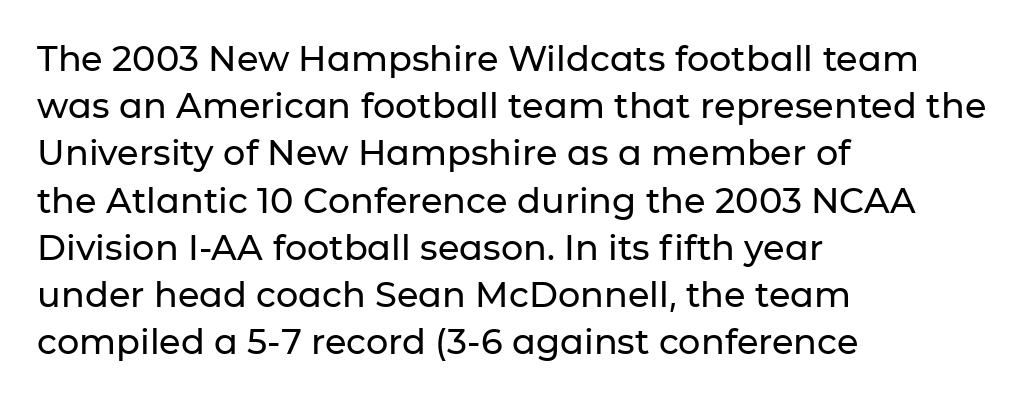
The image shows 35 px sans-serif type, upright; set left-aligned, normal line spacing (1.35x), normal letter spacing, not underlined; low stroke contrast and a medium x-height.
